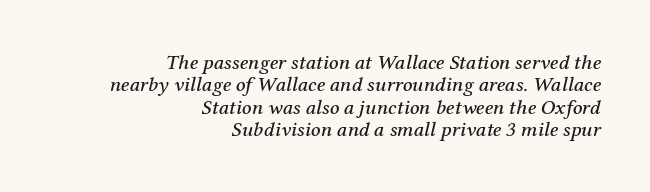
A typesetter would mark this as italic. Beneath every word, the page is bare. Letter spacing: default. The line-height multiplier appears low, near solid setting.
